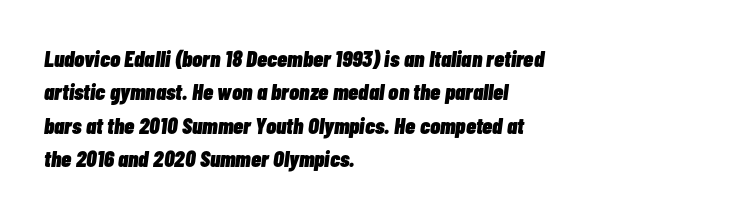
{"italic": "yes", "lean": "right", "slant_degrees": 7, "bold": "yes", "underline": "no", "align": "left", "line_spacing": "normal", "line_spacing_ratio": 1.45, "letter_spacing": "normal", "letter_spacing_em": 0.0, "glyph_px": 23}
